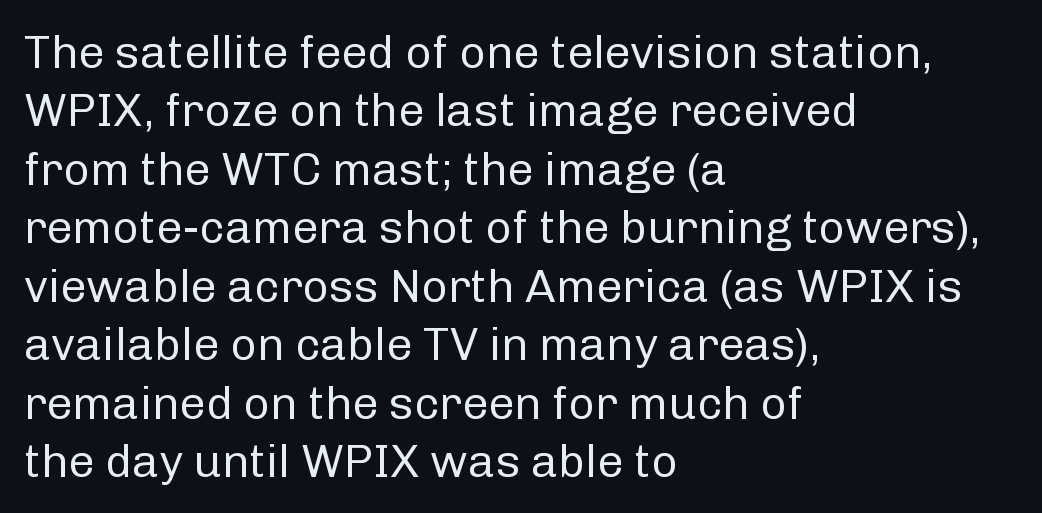
Q: Is the text bold? A: No.
Q: Is the text italic (slanted)? A: No, it is upright.
Q: Is the typeface a serif or a sans-serif typeface? A: Sans-serif.
Q: Is the text underlined? A: No.
Q: How is the paragraph aligned? A: Left-aligned.
Q: Is the spacing between letters normal or unusually wide? A: Normal.
Q: Is the spacing between lines tight, normal or loose? A: Normal.
Q: Width (condensed, normal, or wide)? A: Normal.
Q: Stroke contrast? A: Low.
Q: x-height? A: Medium.
Q: Monospaced? A: No.
